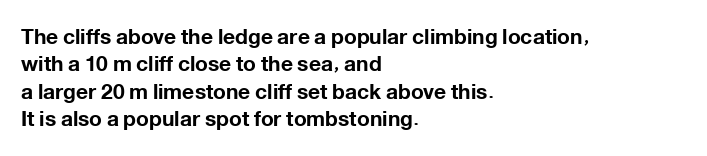
The rendering anchors every line to the left-hand side. This is the regular roman posture of the typeface. A normal amount of white space separates one row of letters from the next. The face used here is rendered with its standard letterfit. A clean baseline with only descenders dipping below it. The sample has been set heavy, in full bold.
